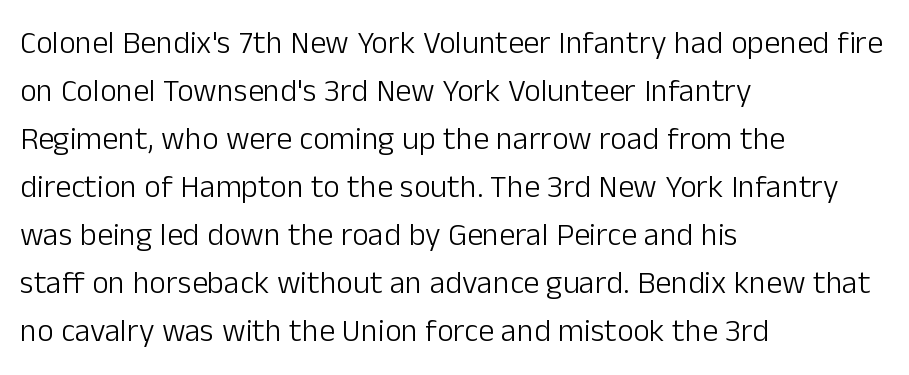
{"serif": "no", "italic": "no", "bold": "no", "weight": "light", "width": "normal", "stroke_contrast": "low", "x_height": "medium", "monospaced": "no", "underline": "no", "align": "left", "line_spacing": "normal", "line_spacing_ratio": 1.5, "letter_spacing": "normal", "letter_spacing_em": 0.0, "glyph_px": 32}
